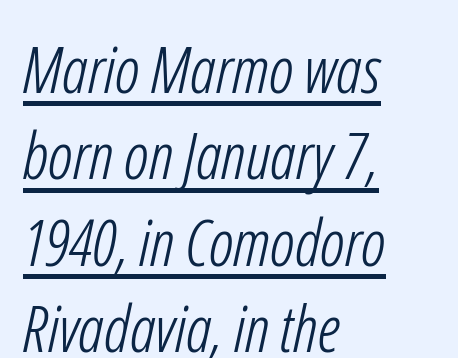
Q: Is the text bold? A: No.
Q: Is the typeface a serif or a sans-serif typeface? A: Sans-serif.
Q: Is the text underlined? A: Yes.
Q: How is the paragraph aligned? A: Left-aligned.
Q: Is the spacing between letters normal or unusually wide? A: Normal.
Q: Is the spacing between lines tight, normal or loose? A: Normal.
Q: Width (condensed, normal, or wide)? A: Condensed.
Q: Stroke contrast? A: Low.
Q: x-height? A: Medium.
Q: Monospaced? A: No.
